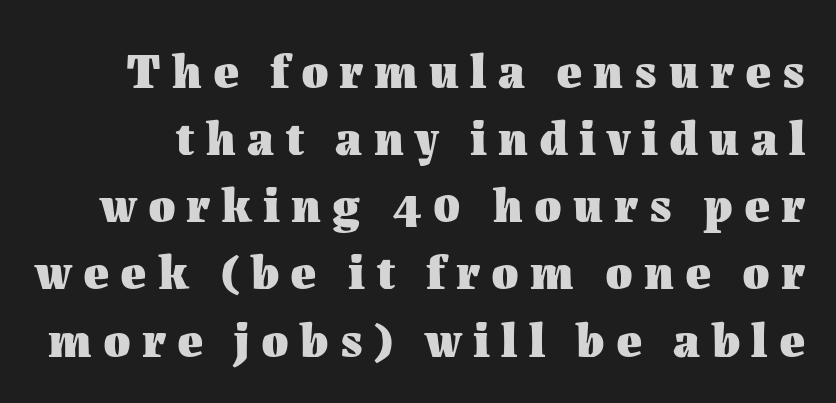
{"italic": "no", "bold": "yes", "weight": "heavy", "width": "normal", "stroke_contrast": "medium", "x_height": "medium", "monospaced": "no", "underline": "no", "line_spacing": "normal", "line_spacing_ratio": 1.37, "letter_spacing": "wide", "letter_spacing_em": 0.23, "glyph_px": 49}
